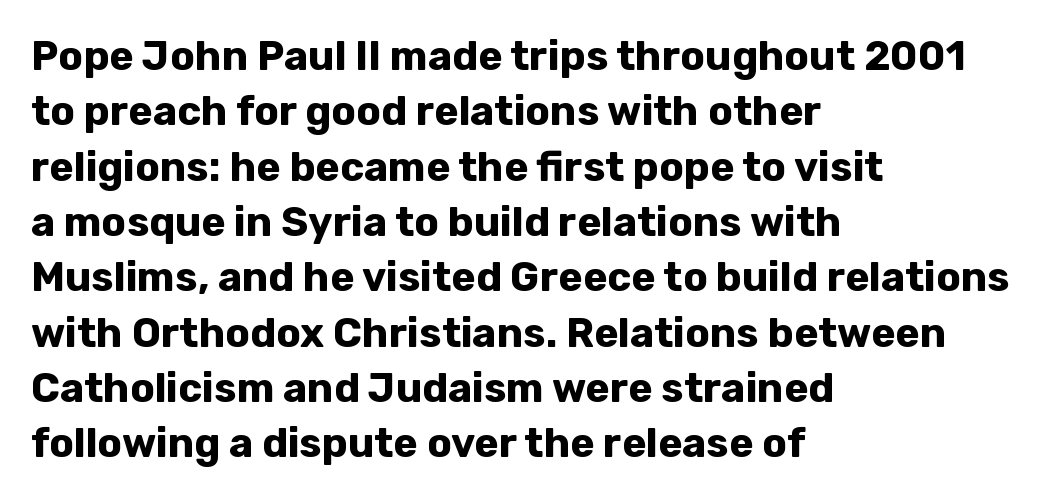
{"serif": "no", "italic": "no", "bold": "yes", "weight": "bold", "width": "normal", "stroke_contrast": "low", "x_height": "medium", "monospaced": "no", "underline": "no", "align": "left", "line_spacing": "normal", "line_spacing_ratio": 1.35, "letter_spacing": "normal", "letter_spacing_em": 0.0, "glyph_px": 41}
